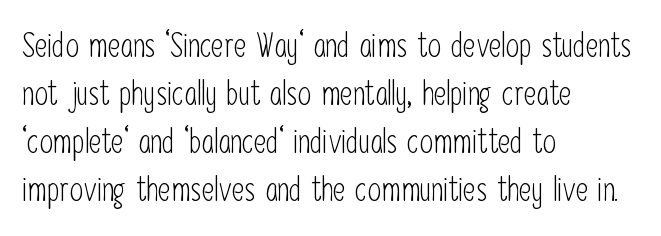
The image shows 34 px light, condensed sans-serif type, upright; set left-aligned, normal line spacing (1.41x), normal letter spacing, not underlined; low stroke contrast and a medium x-height.
